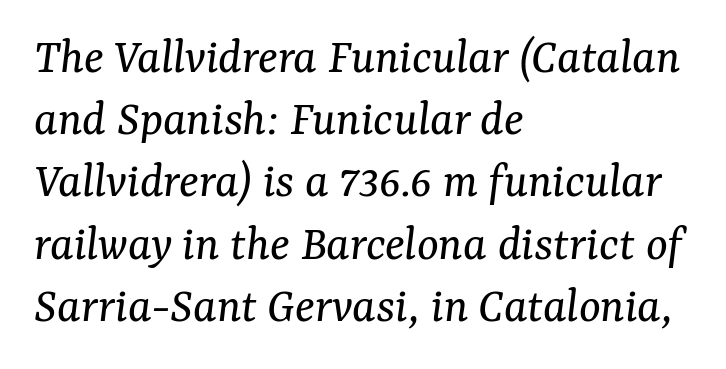
{"serif": "yes", "italic": "yes", "lean": "right", "slant_degrees": 7, "bold": "no", "weight": "regular", "width": "normal", "stroke_contrast": "medium", "x_height": "medium", "monospaced": "no", "underline": "no", "align": "left", "line_spacing_ratio": 1.22, "letter_spacing": "normal", "letter_spacing_em": 0.0, "glyph_px": 51}
